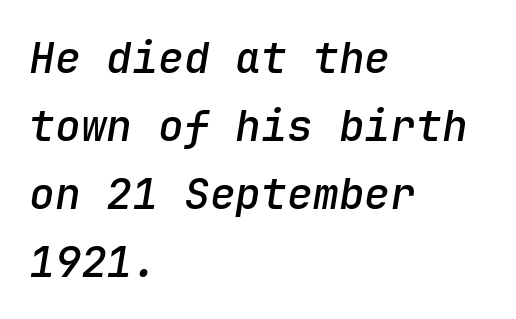
Only glyphs here, with clear space below each row. Slant detected: the letters are inclined. Students, observe: this is what conventionally led text looks like. Spacing verdict: monospaced, one width for all characters. Is the type bold? Partly — it's a semibold, heavier than regular but not fully bold.
